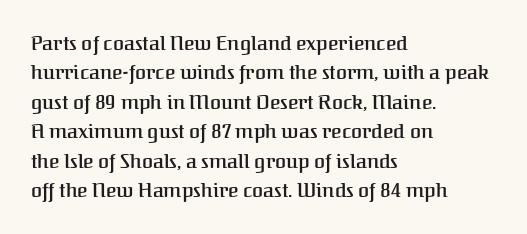
The image shows 20 px text type, upright; set left-aligned, normal line spacing (1.47x), normal letter spacing, not underlined.
